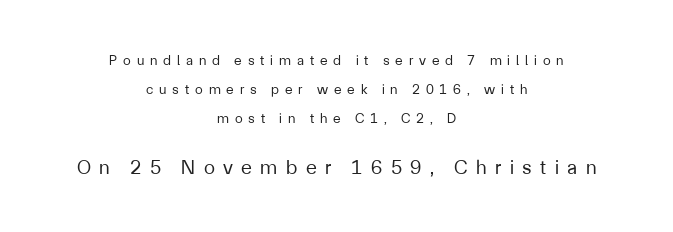
The image shows 20 px text type, upright; set centered, loose line spacing (2.08x), unusually wide letter spacing (+0.42 em), not underlined; the second (bottom) block is 1.43x larger.
